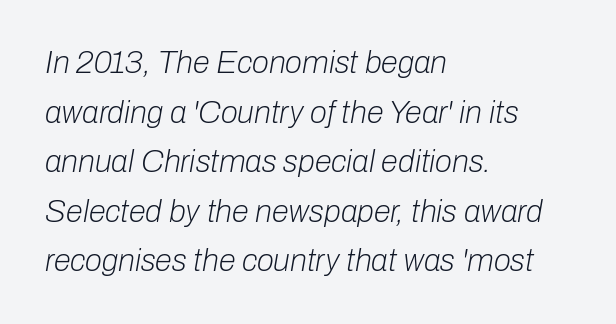
The rows are spaced the way most documents space them. Proportional: the letters do not fall into vertical columns. The space directly below the letters is spotless. Leftover space on each line is placed entirely after the last word. Default kerning and tracking; the words read as compact shapes.
